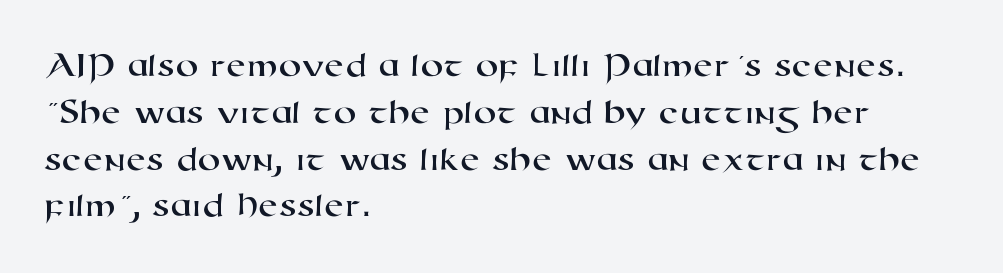
The image shows 36 px wide sans-serif type; set left-aligned, normal line spacing (1.3x), normal letter spacing, not underlined; high stroke contrast and a medium x-height.
